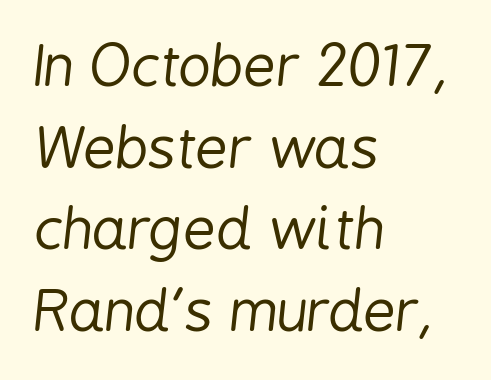
The image shows 57 px regular-weight, condensed type, italic (leaning right); set left-aligned, normal line spacing (1.43x), normal letter spacing, not underlined; low stroke contrast and a medium x-height.
